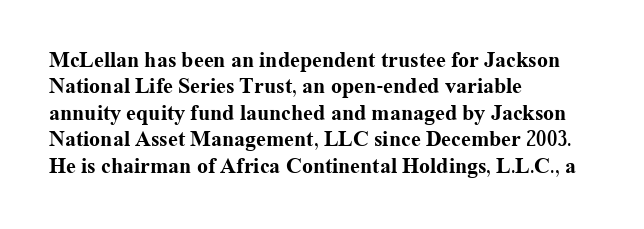
Stroke thickness is high; the sample reads as a true bold. Underline: absent. The horizontal fit of the characters is conventional and even. Do the letters lean? They stand straight. Horizontal alignment here is leftward, the default for most running prose.
